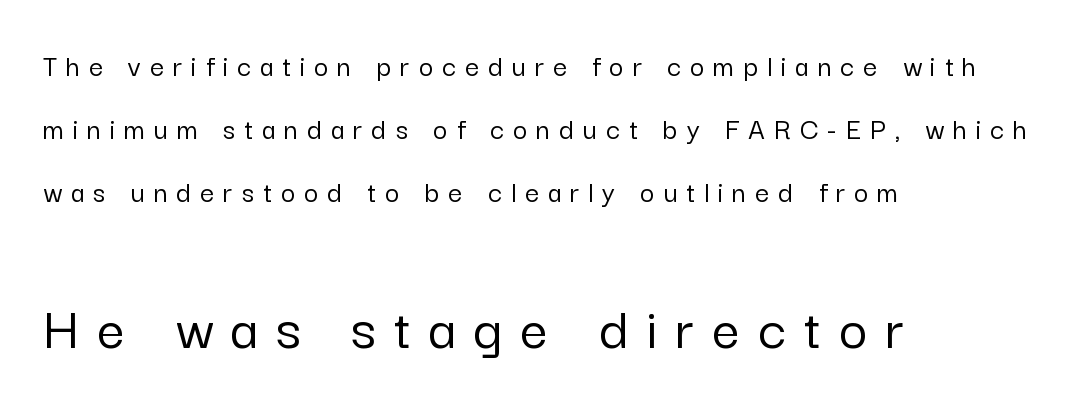
Q: Is the text italic (slanted)? A: No, it is upright.
Q: Is the typeface a serif or a sans-serif typeface? A: Sans-serif.
Q: Is the text underlined? A: No.
Q: How is the paragraph aligned? A: Left-aligned.
Q: Is the spacing between letters normal or unusually wide? A: Unusually wide.
Q: Is the spacing between lines tight, normal or loose? A: Loose.
Q: Which block of text is set in a larger size, the first (top) or the second (bottom)? A: The second (bottom) one.
Q: Width (condensed, normal, or wide)? A: Normal.
Q: Stroke contrast? A: Low.
Q: x-height? A: Medium.
Q: Monospaced? A: No.
